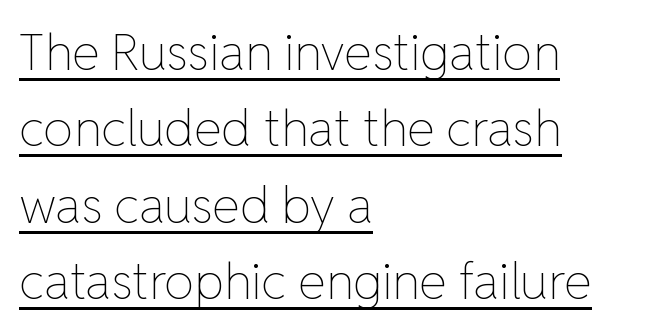
{"italic": "no", "bold": "no", "weight": "thin", "width": "normal", "stroke_contrast": "low", "x_height": "medium", "monospaced": "no", "underline": "yes", "align": "left", "line_spacing": "normal", "line_spacing_ratio": 1.53, "letter_spacing": "normal", "letter_spacing_em": 0.0, "glyph_px": 50}
